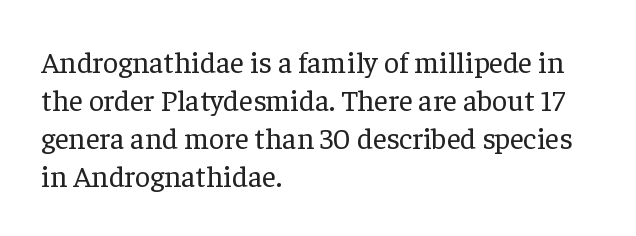
{"serif": "yes", "italic": "no", "bold": "no", "weight": "regular", "width": "normal", "stroke_contrast": "low", "x_height": "medium", "monospaced": "no", "underline": "no", "align": "left", "line_spacing": "normal", "line_spacing_ratio": 1.27, "letter_spacing": "normal", "letter_spacing_em": 0.0, "glyph_px": 30}
